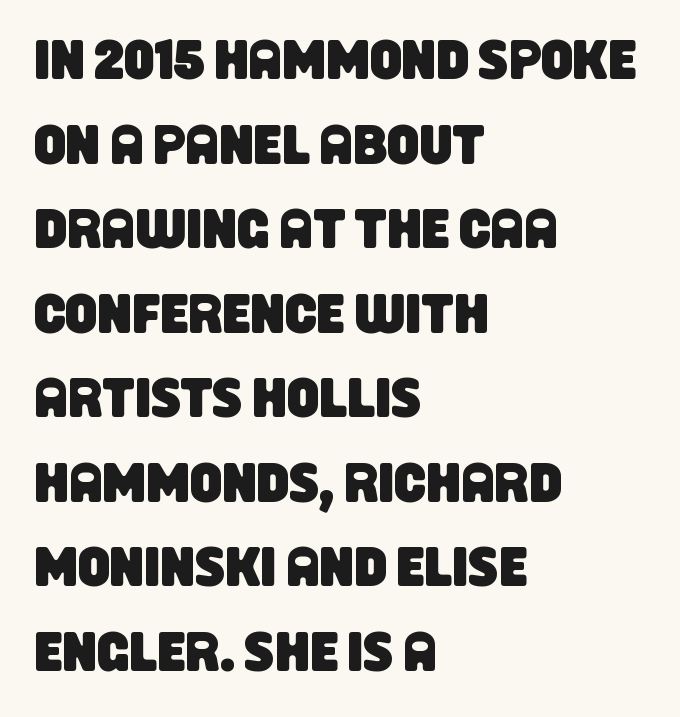
The image shows 56 px condensed sans-serif type; set left-aligned, normal line spacing (1.51x), normal letter spacing, not underlined; low stroke contrast and a large x-height.
